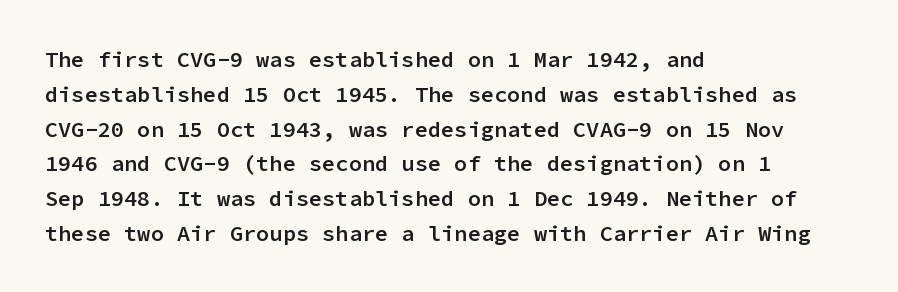
Firm but not heavy-handed strokes: this text is semibold. The specimen omits any rule beneath the text block's lines. Ordinary non-slanted type is in use. Each new line begins a customary step beneath the previous one. The line texture is even and compact thanks to regular tracking.
